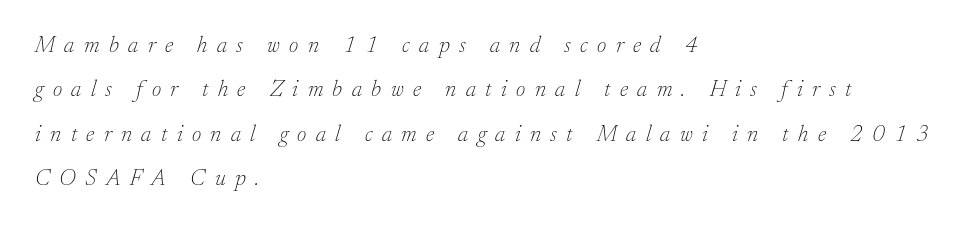
{"italic": "yes", "lean": "right", "slant_degrees": 17, "bold": "no", "underline": "no", "align": "left", "line_spacing": "loose", "line_spacing_ratio": 1.93, "letter_spacing": "wide", "letter_spacing_em": 0.41, "glyph_px": 23}
